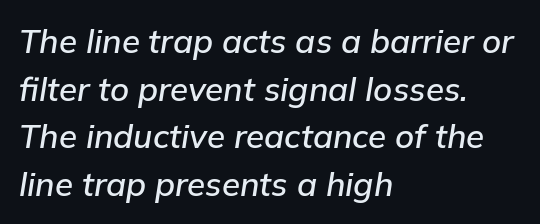
{"italic": "yes", "lean": "right", "slant_degrees": 9, "width": "normal", "stroke_contrast": "low", "x_height": "medium", "monospaced": "no", "underline": "no", "align": "left", "line_spacing": "normal", "line_spacing_ratio": 1.44, "letter_spacing": "normal", "letter_spacing_em": 0.0, "glyph_px": 33}
